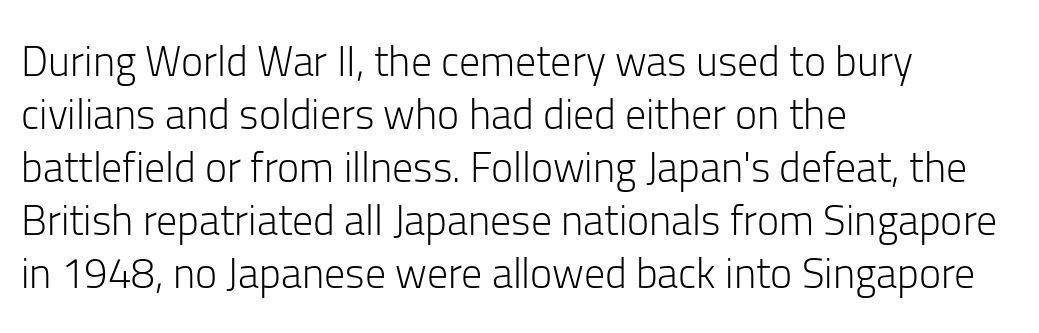
The image shows 42 px light sans-serif type, upright; set left-aligned, normal line spacing (1.26x), normal letter spacing, not underlined; low stroke contrast and a medium x-height.
